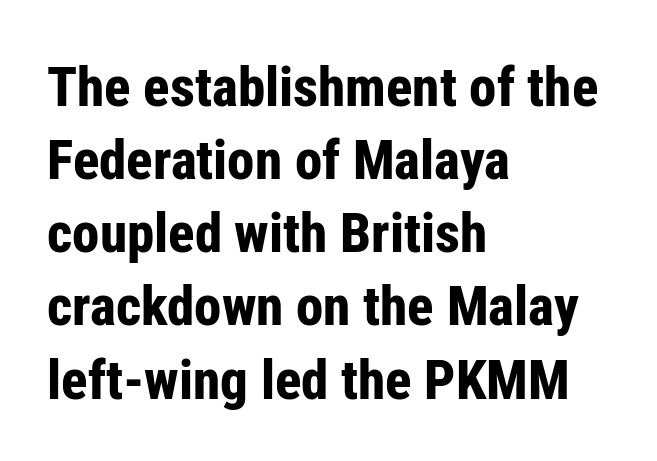
Q: Is the text bold? A: Yes.
Q: Is the text italic (slanted)? A: No, it is upright.
Q: Is the typeface a serif or a sans-serif typeface? A: Sans-serif.
Q: Is the text underlined? A: No.
Q: How is the paragraph aligned? A: Left-aligned.
Q: Is the spacing between letters normal or unusually wide? A: Normal.
Q: Is the spacing between lines tight, normal or loose? A: Normal.
Q: Width (condensed, normal, or wide)? A: Condensed.
Q: Stroke contrast? A: Low.
Q: x-height? A: Medium.
Q: Monospaced? A: No.
